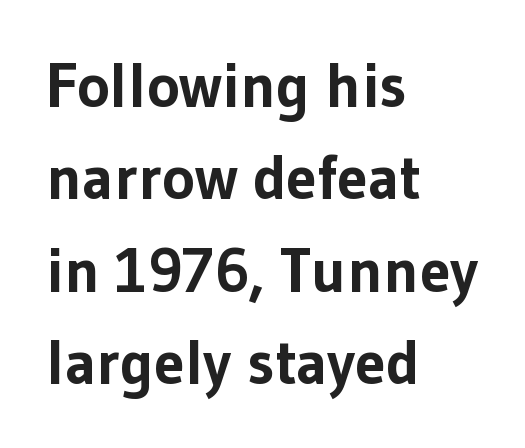
The image shows 62 px bold sans-serif type, upright; set left-aligned, normal line spacing (1.49x), normal letter spacing, not underlined; low stroke contrast and a medium x-height.
